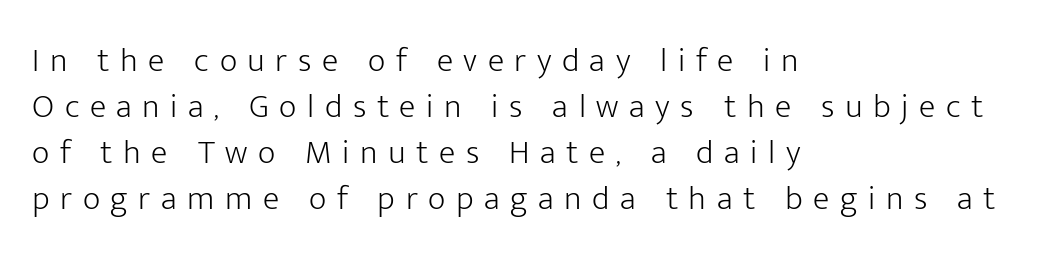
Q: Is the text bold? A: No.
Q: Is the text italic (slanted)? A: No, it is upright.
Q: Is the typeface a serif or a sans-serif typeface? A: Sans-serif.
Q: Is the text underlined? A: No.
Q: How is the paragraph aligned? A: Left-aligned.
Q: Is the spacing between letters normal or unusually wide? A: Unusually wide.
Q: Is the spacing between lines tight, normal or loose? A: Normal.
Q: Width (condensed, normal, or wide)? A: Normal.
Q: Stroke contrast? A: Low.
Q: x-height? A: Medium.
Q: Monospaced? A: No.
